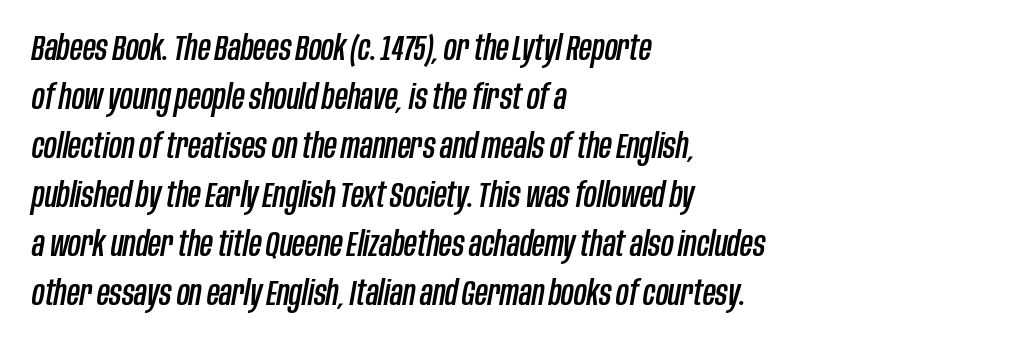
All the whitespace from short lines collects on the right. The passage shown is not underscored anywhere. Do the characters align in a grid? No, the font is proportional. Honestly, the row spacing looks completely unremarkable. Each word holds together tightly as a unit, with standard inter-letter gaps. A typesetter would mark this as italic.
